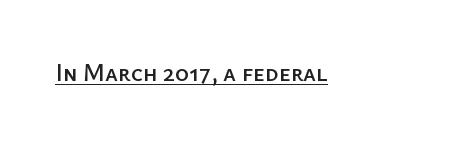
Default kerning and tracking; the words read as compact shapes. Notice how the stems are strictly vertical — no italics here. The glyphs are accompanied by a horizontal stroke just below them.
